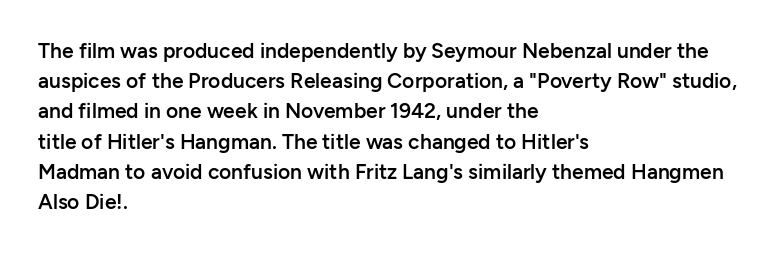
{"italic": "no", "bold": "semi", "underline": "no", "align": "left", "line_spacing": "normal", "line_spacing_ratio": 1.44, "letter_spacing": "normal", "letter_spacing_em": 0.0, "glyph_px": 21}
